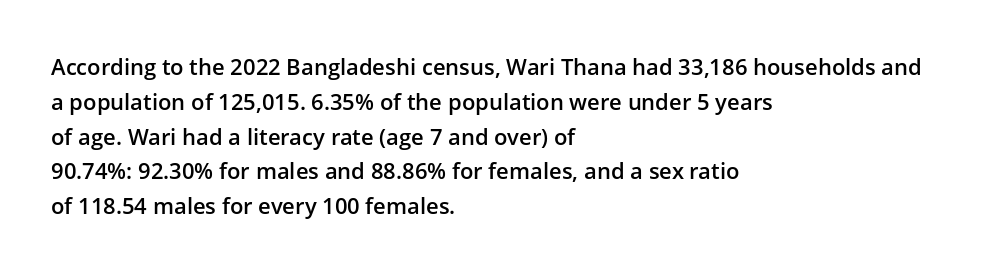
Firm but not heavy-handed strokes: this text is semibold. The specimen omits any rule beneath the text block's lines. Ordinary non-slanted type is in use. Each new line begins a customary step beneath the previous one. The line texture is even and compact thanks to regular tracking.
